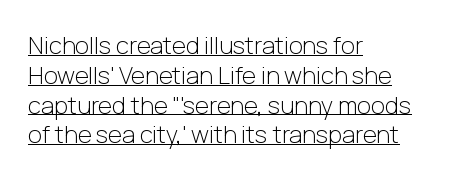
The image shows 24 px text type, upright; set left-aligned, line spacing 1.24x, normal letter spacing, underlined.
